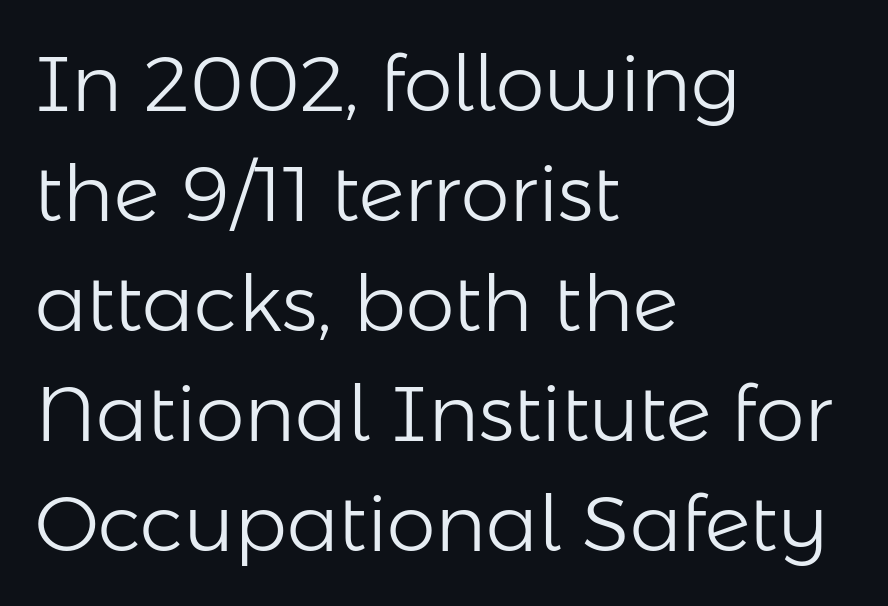
{"serif": "no", "italic": "no", "bold": "no", "weight": "light", "width": "normal", "stroke_contrast": "low", "x_height": "medium", "monospaced": "no", "underline": "no", "align": "left", "line_spacing": "normal", "line_spacing_ratio": 1.41, "letter_spacing": "normal", "letter_spacing_em": 0.0, "glyph_px": 78}
